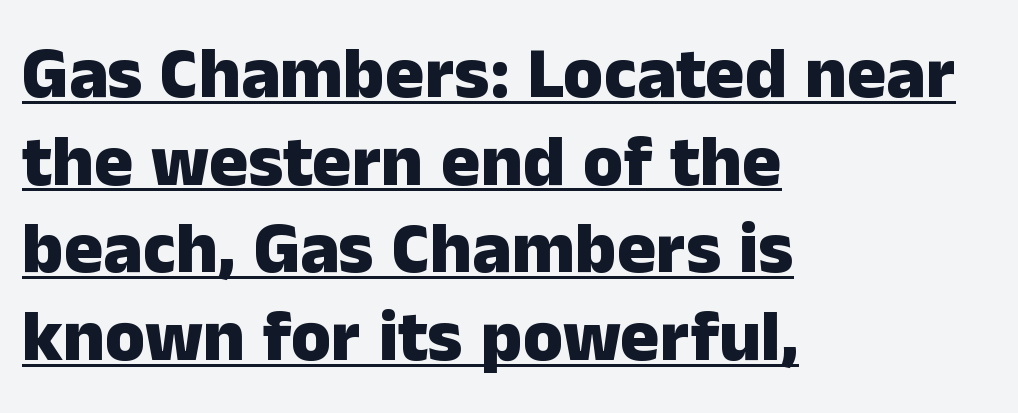
Horizontal alignment here is leftward, the default for most running prose. I'd call this a sans setting — the letters go barefoot. These lines keep a tight, regular rhythm from letter to letter. I'd describe the lettering as bold — thick and assertive.
